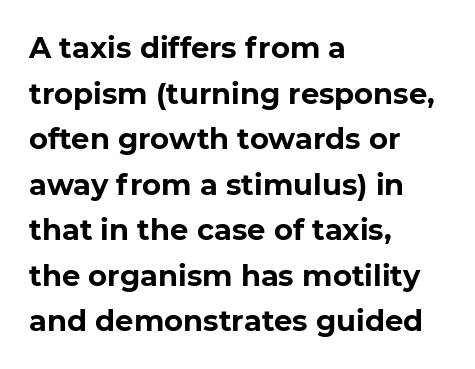
Q: Is the text bold? A: Yes.
Q: Is the typeface a serif or a sans-serif typeface? A: Sans-serif.
Q: Is the text underlined? A: No.
Q: How is the paragraph aligned? A: Left-aligned.
Q: Is the spacing between letters normal or unusually wide? A: Normal.
Q: Is the spacing between lines tight, normal or loose? A: Normal.
Q: Width (condensed, normal, or wide)? A: Normal.
Q: Stroke contrast? A: Low.
Q: x-height? A: Medium.
Q: Monospaced? A: No.
